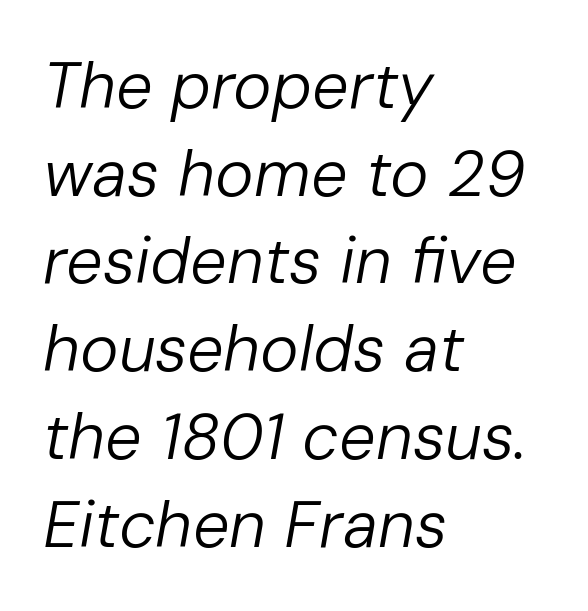
{"italic": "yes", "lean": "right", "slant_degrees": 10, "bold": "no", "weight": "regular", "width": "normal", "stroke_contrast": "low", "x_height": "medium", "monospaced": "no", "underline": "no", "align": "left", "line_spacing": "normal", "line_spacing_ratio": 1.35, "letter_spacing": "normal", "letter_spacing_em": 0.0, "glyph_px": 65}
